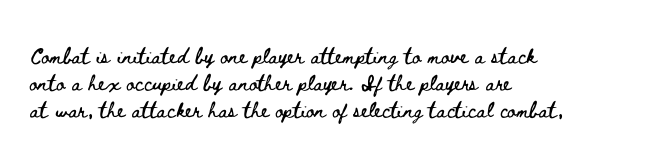
The image shows 20 px text type; set left-aligned, normal line spacing (1.34x), normal letter spacing, not underlined.
